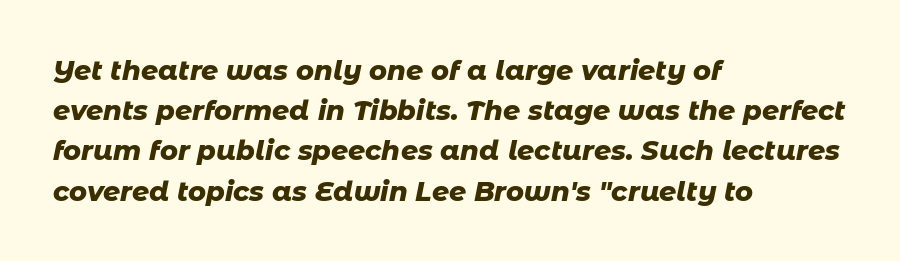
Q: Is the text bold? A: Yes.
Q: Is the text italic (slanted)? A: Yes, it leans right by about 11 degrees.
Q: Is the text underlined? A: No.
Q: How is the paragraph aligned? A: Left-aligned.
Q: Is the spacing between letters normal or unusually wide? A: Normal.
Q: Is the spacing between lines tight, normal or loose? A: Normal.
